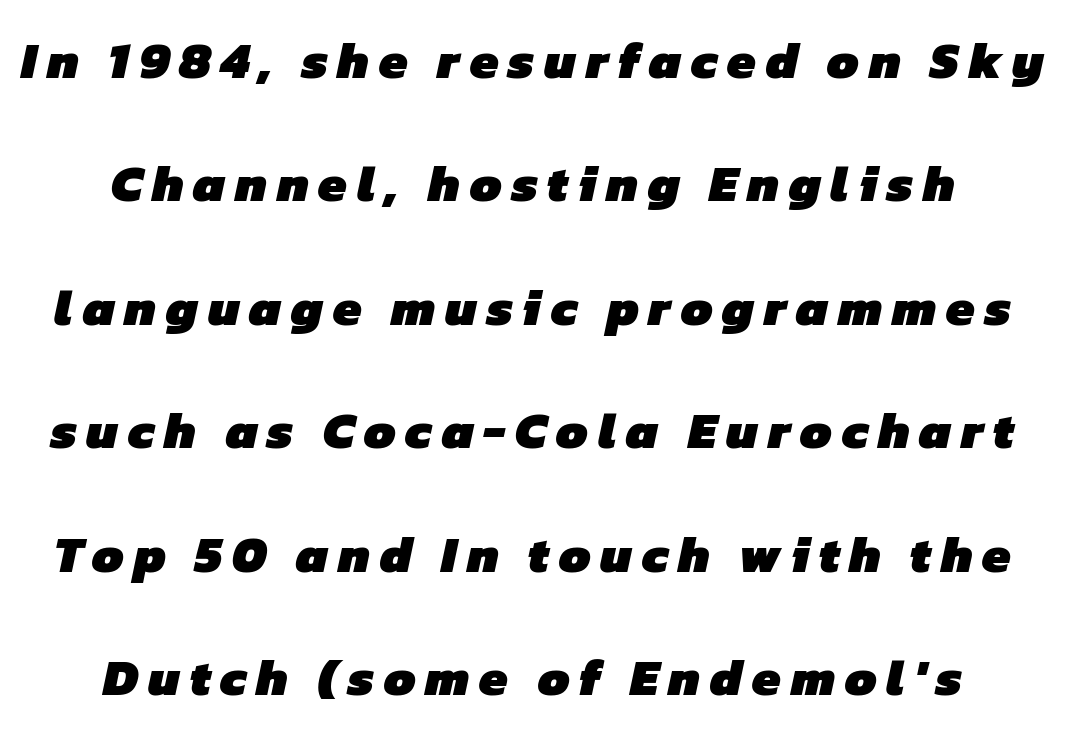
{"serif": "no", "bold": "yes", "weight": "heavy", "width": "normal", "stroke_contrast": "low", "x_height": "medium", "monospaced": "no", "underline": "no", "align": "center", "line_spacing": "loose", "line_spacing_ratio": 2.42, "glyph_px": 51}
